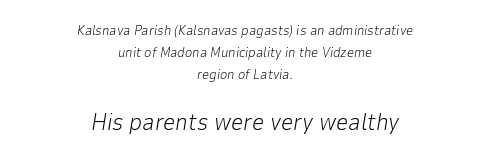
Q: Is the text bold? A: No.
Q: Is the text italic (slanted)? A: Yes, it leans right by about 9 degrees.
Q: Is the text underlined? A: No.
Q: How is the paragraph aligned? A: Centered.
Q: Is the spacing between letters normal or unusually wide? A: Normal.
Q: Is the spacing between lines tight, normal or loose? A: Normal.
Q: Which block of text is set in a larger size, the first (top) or the second (bottom)? A: The second (bottom) one.
